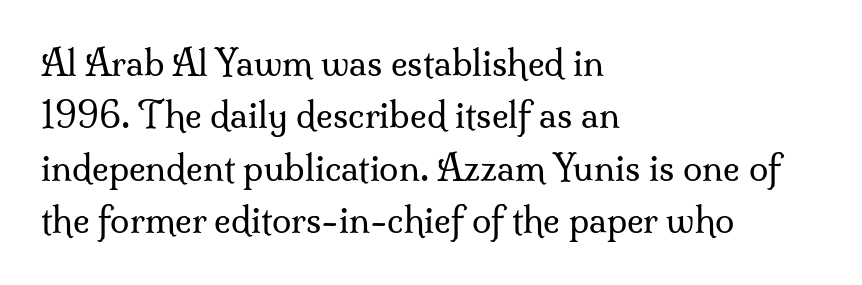
{"serif": "yes", "italic": "no", "bold": "no", "weight": "regular", "width": "normal", "stroke_contrast": "medium", "x_height": "small", "monospaced": "no", "underline": "no", "align": "left", "line_spacing": "normal", "line_spacing_ratio": 1.5, "letter_spacing": "normal", "letter_spacing_em": 0.0, "glyph_px": 35}
